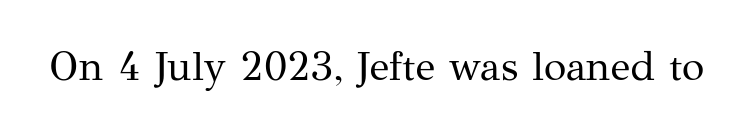
The glyphs are unaccompanied by any horizontal stroke below them. Here the designer chose a conventional face with non-uniform glyph widths. Are there feet on the stems? There are — it's a serif. The font sits on the lighter half of the weight spectrum, regular included.
